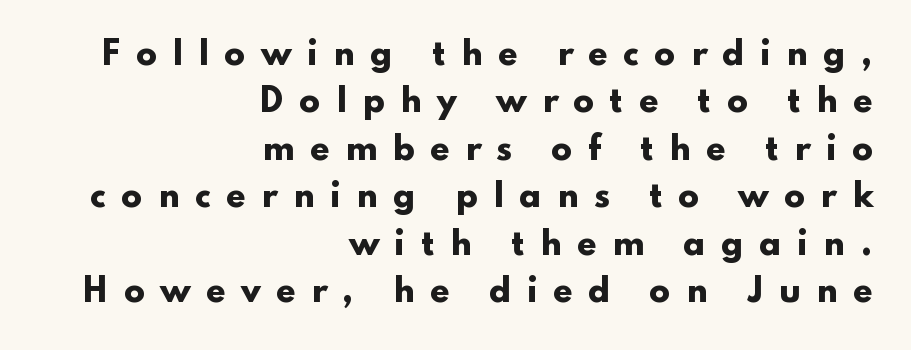
Rendered with straight, roman letterforms. Quick note: underline off. This sample uses a sans-serif face. Character widths vary here, with narrow letters taking less room than wide ones. Visually the block forms a straight wall on the right and a jagged coastline on the left. Someone cranked the tracking dial way up on this one.
